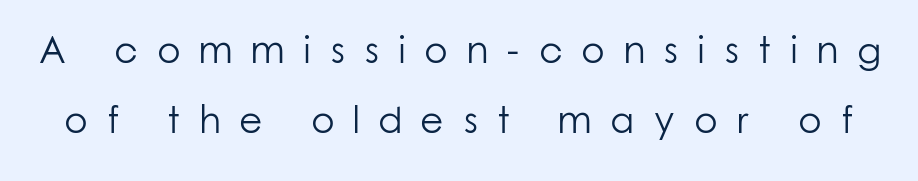
The image shows 38 px light sans-serif type, upright; set line spacing 1.85x, unusually wide letter spacing (+0.49 em), not underlined; low stroke contrast and a medium x-height.
